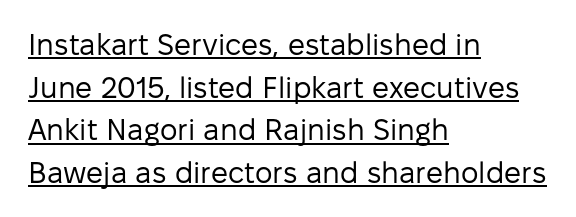
Q: Is the text bold? A: No.
Q: Is the text italic (slanted)? A: No, it is upright.
Q: Is the typeface a serif or a sans-serif typeface? A: Sans-serif.
Q: Is the text underlined? A: Yes.
Q: How is the paragraph aligned? A: Left-aligned.
Q: Is the spacing between letters normal or unusually wide? A: Normal.
Q: Is the spacing between lines tight, normal or loose? A: Normal.
Q: Width (condensed, normal, or wide)? A: Normal.
Q: Stroke contrast? A: Low.
Q: x-height? A: Medium.
Q: Monospaced? A: No.
